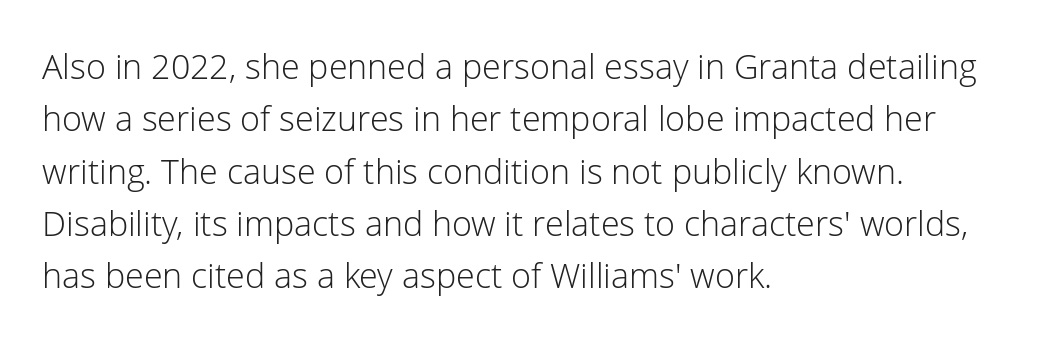
Think of a printed novel: that variable character pitch is what you see here. Compared with typical paragraphs, the rows here are spaced about the same. This is the regular roman posture of the typeface. Default kerning and tracking; the words read as compact shapes. The letters carry no serifs — their stems end cleanly without finishing strokes.
